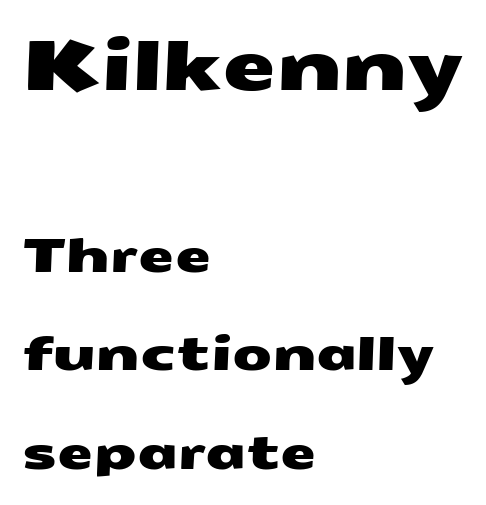
The image shows 69 px wide sans-serif type; set left-aligned, loose line spacing (2.15x), normal letter spacing, not underlined; the first (top) block is 1.5x larger; medium stroke contrast and a medium x-height.
